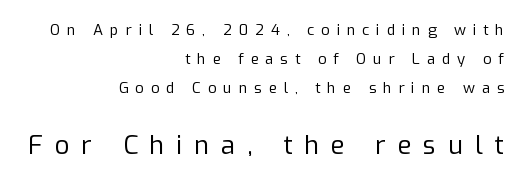
{"italic": "no", "bold": "no", "underline": "no", "align": "right", "line_spacing": "loose", "line_spacing_ratio": 1.94, "letter_spacing": "wide", "letter_spacing_em": 0.45, "larger_block": "second", "size_ratio": 1.73, "glyph_px": 26}
